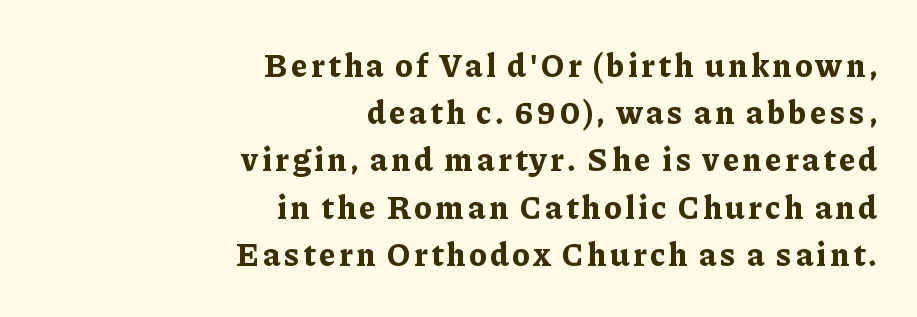
{"serif": "yes", "italic": "no", "bold": "yes", "weight": "bold", "width": "normal", "stroke_contrast": "low", "x_height": "medium", "monospaced": "no", "underline": "no", "align": "right", "line_spacing": "normal", "line_spacing_ratio": 1.43, "glyph_px": 33}
